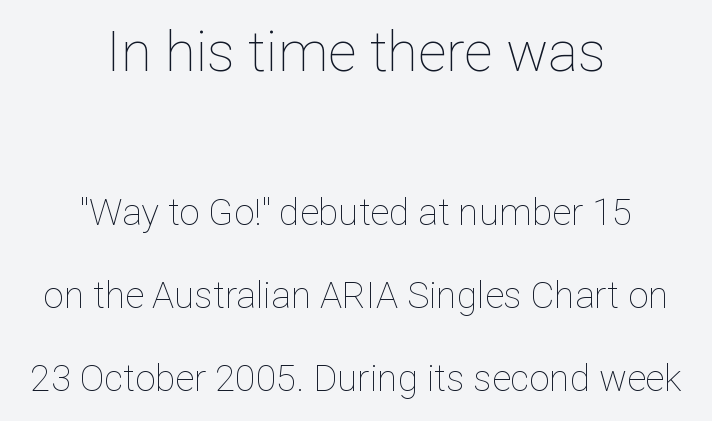
{"italic": "no", "bold": "no", "weight": "thin", "width": "normal", "stroke_contrast": "low", "x_height": "medium", "monospaced": "no", "underline": "no", "align": "center", "line_spacing": "loose", "line_spacing_ratio": 2.25, "letter_spacing": "normal", "letter_spacing_em": 0.0, "larger_block": "first", "size_ratio": 1.51, "glyph_px": 56}
